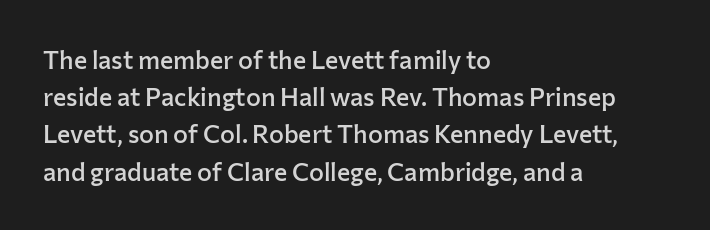
Normally led — the rows are evenly, conventionally spaced. Strokes here are thickened, but only to semibold level. Tracking value appears to be zero — textbook default spacing. A roman cut, with each character standing at attention. Teacher's note: observe the even left margin — that is flush-left alignment.
